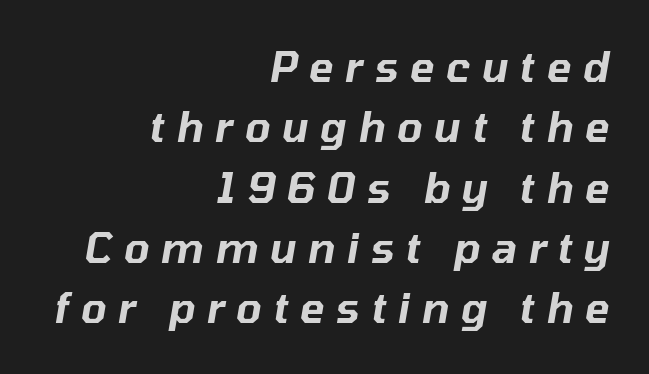
The passage shown stacks its lines at a standard gap. Decoration check: the copy has no underline. Between one letter and the next there's a generous, obvious gap. All the whitespace from short lines collects on the left. The letters advance in unequal steps, a hallmark of proportional type.
